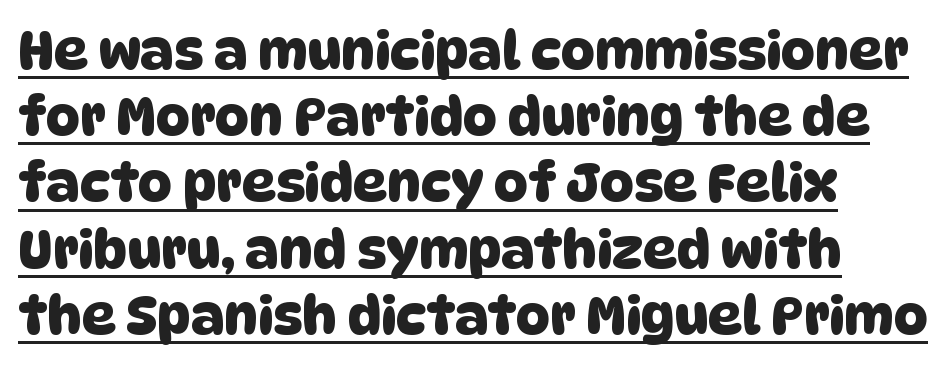
{"serif": "no", "width": "normal", "stroke_contrast": "low", "x_height": "large", "monospaced": "no", "underline": "yes", "align": "left", "line_spacing": "normal", "line_spacing_ratio": 1.25, "letter_spacing": "normal", "letter_spacing_em": 0.0, "glyph_px": 53}
